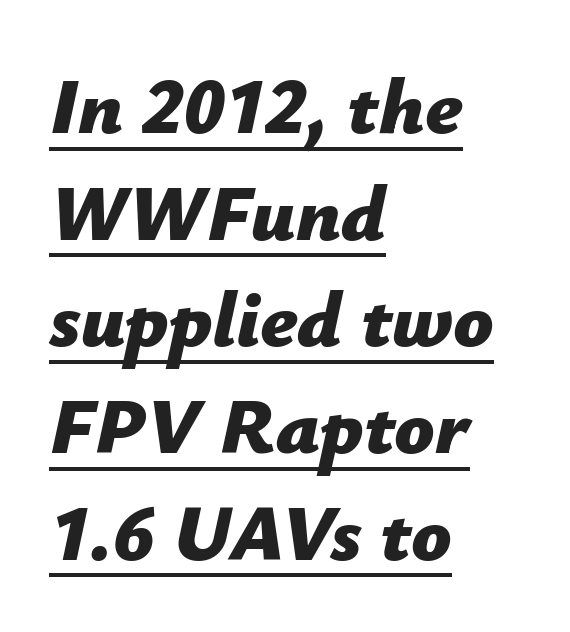
The image shows 79 px bold type, italic (leaning right); set left-aligned, normal line spacing (1.35x), normal letter spacing, underlined; low stroke contrast and a medium x-height.
